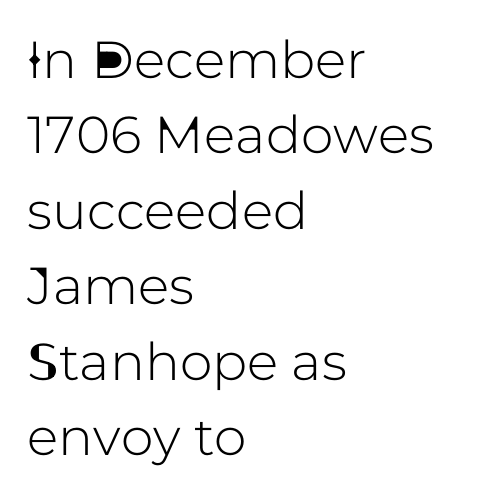
Q: Is the text italic (slanted)? A: No, it is upright.
Q: Is the typeface a serif or a sans-serif typeface? A: Sans-serif.
Q: Is the text underlined? A: No.
Q: How is the paragraph aligned? A: Left-aligned.
Q: Is the spacing between letters normal or unusually wide? A: Normal.
Q: Is the spacing between lines tight, normal or loose? A: Normal.
Q: Width (condensed, normal, or wide)? A: Normal.
Q: Stroke contrast? A: Low.
Q: x-height? A: Medium.
Q: Monospaced? A: No.
